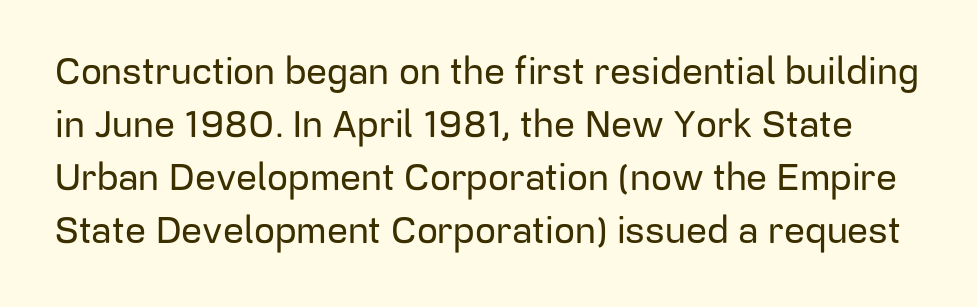
Q: Is the text italic (slanted)? A: No, it is upright.
Q: Is the typeface a serif or a sans-serif typeface? A: Sans-serif.
Q: Is the text underlined? A: No.
Q: Is the spacing between letters normal or unusually wide? A: Normal.
Q: Is the spacing between lines tight, normal or loose? A: Normal.
Q: Width (condensed, normal, or wide)? A: Normal.
Q: Stroke contrast? A: Low.
Q: x-height? A: Medium.
Q: Monospaced? A: No.
